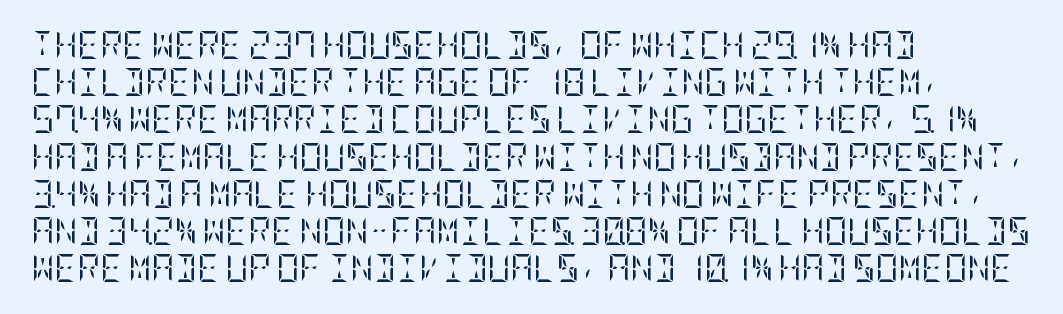
The strokes carry an ordinary text weight at most. This sample uses plain, unmodified letter spacing. A serif font was chosen for this passage. Posture: straight, roman, zero tilt. The designer left line spacing at the default. A bare baseline throughout the passage.
